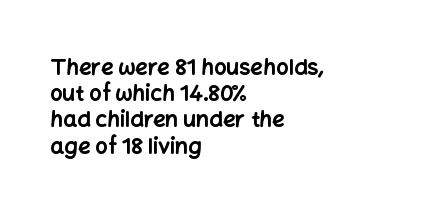
{"italic": "no", "bold": "yes", "underline": "no", "align": "left", "line_spacing_ratio": 1.19, "letter_spacing": "normal", "letter_spacing_em": 0.0, "glyph_px": 22}
